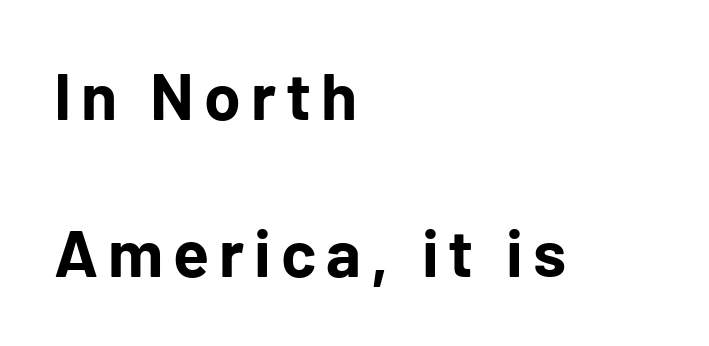
Q: Is the text bold? A: Yes.
Q: Is the text italic (slanted)? A: No, it is upright.
Q: Is the typeface a serif or a sans-serif typeface? A: Sans-serif.
Q: Is the text underlined? A: No.
Q: How is the paragraph aligned? A: Left-aligned.
Q: Is the spacing between lines tight, normal or loose? A: Loose.
Q: Width (condensed, normal, or wide)? A: Normal.
Q: Stroke contrast? A: Low.
Q: x-height? A: Medium.
Q: Monospaced? A: No.
